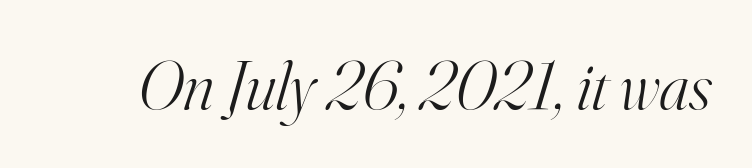
{"serif": "yes", "italic": "yes", "lean": "right", "slant_degrees": 16, "bold": "no", "weight": "light", "width": "normal", "stroke_contrast": "high", "x_height": "small", "monospaced": "no", "underline": "no", "letter_spacing": "normal", "letter_spacing_em": 0.0, "glyph_px": 69}
